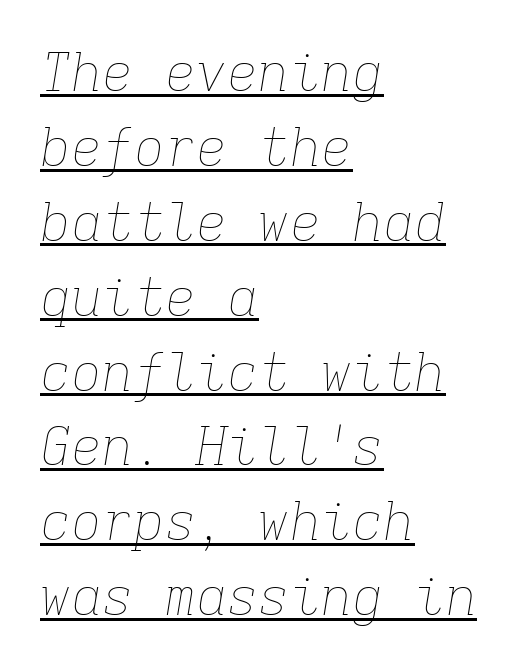
The image shows 52 px thin type, italic (leaning right), monospaced; set left-aligned, normal line spacing (1.44x), normal letter spacing, underlined; low stroke contrast and a medium x-height.
